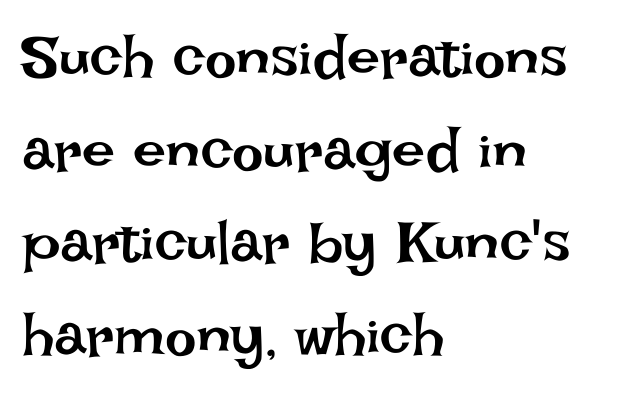
{"italic": "no", "bold": "no", "weight": "regular", "width": "normal", "stroke_contrast": "low", "x_height": "large", "monospaced": "no", "underline": "no", "align": "left", "line_spacing": "normal", "line_spacing_ratio": 1.57, "letter_spacing": "normal", "letter_spacing_em": 0.0, "glyph_px": 59}
